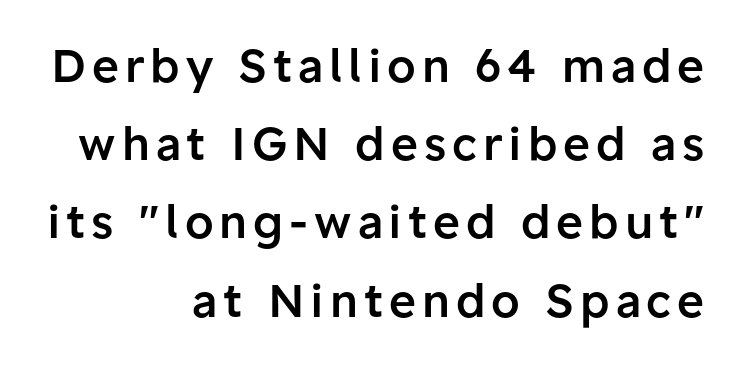
Q: Is the text bold? A: Semi-bold.
Q: Is the text italic (slanted)? A: No, it is upright.
Q: Is the typeface a serif or a sans-serif typeface? A: Sans-serif.
Q: Is the text underlined? A: No.
Q: How is the paragraph aligned? A: Right-aligned.
Q: Is the spacing between lines tight, normal or loose? A: Normal.
Q: Width (condensed, normal, or wide)? A: Normal.
Q: Stroke contrast? A: Low.
Q: x-height? A: Medium.
Q: Monospaced? A: No.
